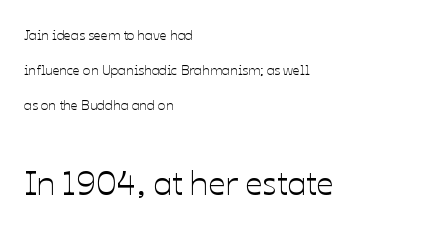
Q: Is the text italic (slanted)? A: No, it is upright.
Q: Is the text underlined? A: No.
Q: How is the paragraph aligned? A: Left-aligned.
Q: Is the spacing between letters normal or unusually wide? A: Normal.
Q: Is the spacing between lines tight, normal or loose? A: Loose.
Q: Which block of text is set in a larger size, the first (top) or the second (bottom)? A: The second (bottom) one.
Q: Width (condensed, normal, or wide)? A: Normal.
Q: Stroke contrast? A: Low.
Q: x-height? A: Medium.
Q: Monospaced? A: No.
